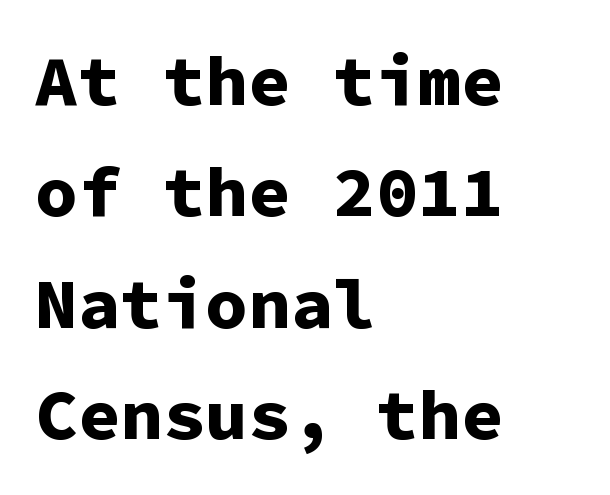
{"serif": "no", "italic": "no", "bold": "yes", "weight": "bold", "width": "normal", "stroke_contrast": "low", "x_height": "medium", "monospaced": "yes", "underline": "no", "align": "left", "line_spacing": "normal", "line_spacing_ratio": 1.57, "letter_spacing": "normal", "letter_spacing_em": 0.0, "glyph_px": 71}
